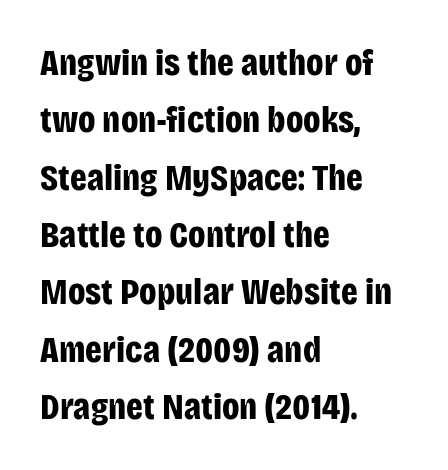
Q: Is the text bold? A: Yes.
Q: Is the text italic (slanted)? A: No, it is upright.
Q: Is the typeface a serif or a sans-serif typeface? A: Sans-serif.
Q: Is the text underlined? A: No.
Q: How is the paragraph aligned? A: Left-aligned.
Q: Is the spacing between letters normal or unusually wide? A: Normal.
Q: Is the spacing between lines tight, normal or loose? A: Normal.
Q: Width (condensed, normal, or wide)? A: Condensed.
Q: Stroke contrast? A: Low.
Q: x-height? A: Large.
Q: Monospaced? A: No.
